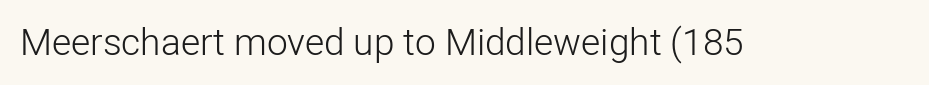
The image shows 37 px light sans-serif type, upright; set normal letter spacing, not underlined; low stroke contrast and a medium x-height.
